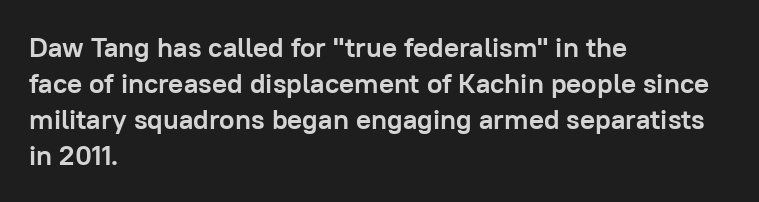
The image shows 28 px semibold sans-serif type, upright; set left-aligned, normal line spacing (1.28x), normal letter spacing, not underlined; low stroke contrast and a medium x-height.
